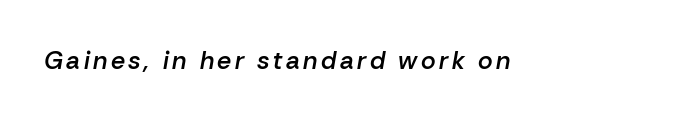
The image shows 25 px text type, italic (leaning right); set not underlined.
